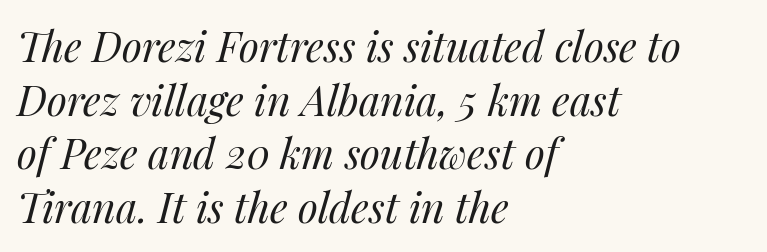
{"italic": "yes", "lean": "right", "slant_degrees": 14, "bold": "no", "weight": "regular", "width": "normal", "stroke_contrast": "medium", "x_height": "medium", "monospaced": "no", "underline": "no", "align": "left", "line_spacing": "normal", "line_spacing_ratio": 1.31, "letter_spacing": "normal", "letter_spacing_em": 0.0, "glyph_px": 41}
